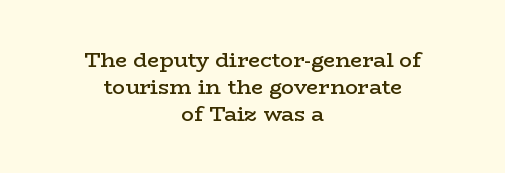
{"italic": "no", "bold": "semi", "underline": "no", "align": "center", "line_spacing": "normal", "line_spacing_ratio": 1.28, "letter_spacing": "normal", "letter_spacing_em": 0.0, "glyph_px": 21}
